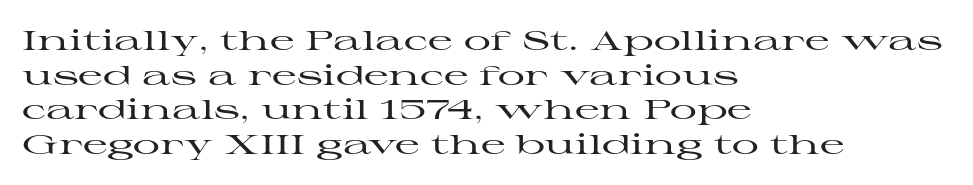
The image shows 27 px text type, upright; set left-aligned, normal line spacing (1.28x), normal letter spacing, not underlined.
